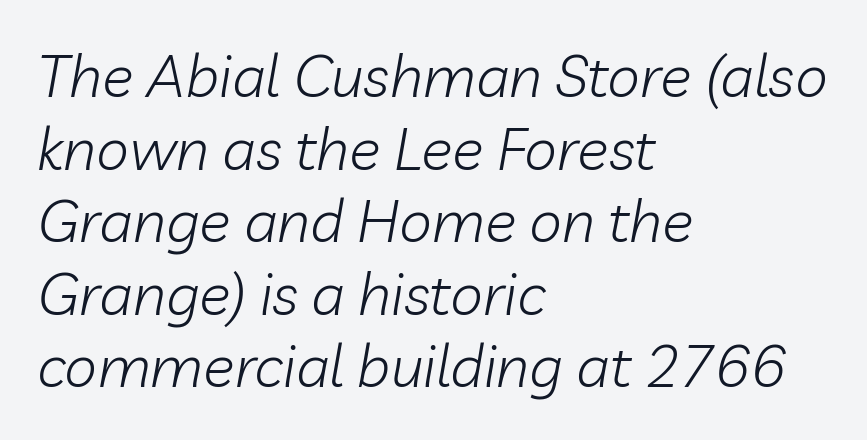
Q: Is the text bold? A: No.
Q: Is the text italic (slanted)? A: Yes, it leans right by about 10 degrees.
Q: Is the text underlined? A: No.
Q: How is the paragraph aligned? A: Left-aligned.
Q: Is the spacing between letters normal or unusually wide? A: Normal.
Q: Width (condensed, normal, or wide)? A: Normal.
Q: Stroke contrast? A: Low.
Q: x-height? A: Medium.
Q: Monospaced? A: No.
